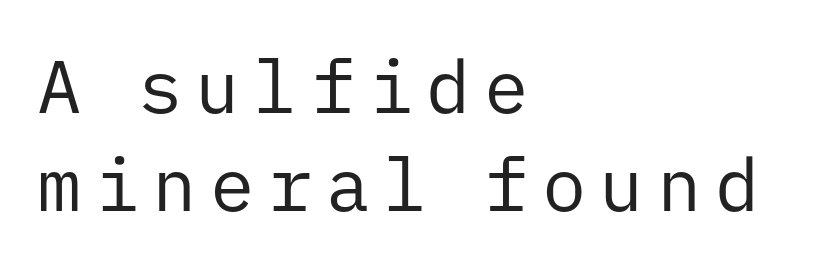
Q: Is the text bold? A: No.
Q: Is the text italic (slanted)? A: No, it is upright.
Q: Is the typeface a serif or a sans-serif typeface? A: Sans-serif.
Q: Is the text underlined? A: No.
Q: How is the paragraph aligned? A: Left-aligned.
Q: Is the spacing between lines tight, normal or loose? A: Normal.
Q: Width (condensed, normal, or wide)? A: Normal.
Q: Stroke contrast? A: Low.
Q: x-height? A: Medium.
Q: Monospaced? A: Yes.
